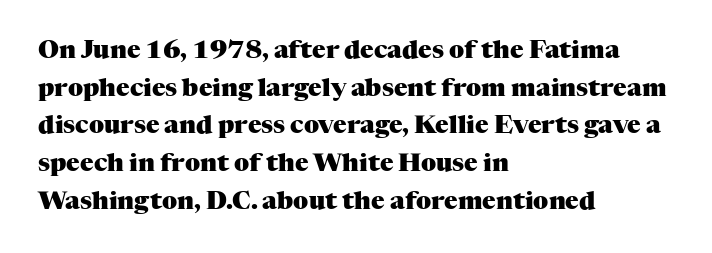
Q: Is the text bold? A: Yes.
Q: Is the text italic (slanted)? A: No, it is upright.
Q: Is the text underlined? A: No.
Q: How is the paragraph aligned? A: Left-aligned.
Q: Is the spacing between letters normal or unusually wide? A: Normal.
Q: Is the spacing between lines tight, normal or loose? A: Normal.
